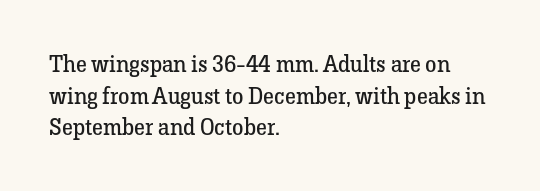
A roman cut, with each character standing at attention. Line spacing here is normal. The text block is weighted toward the left margin, trailing off unevenly rightward. Lines of text with bare space underneath. Nothing unusual about the tracking: characters are spaced as the font intends. A quiet, ordinary-to-light weight characterises the typeface.
